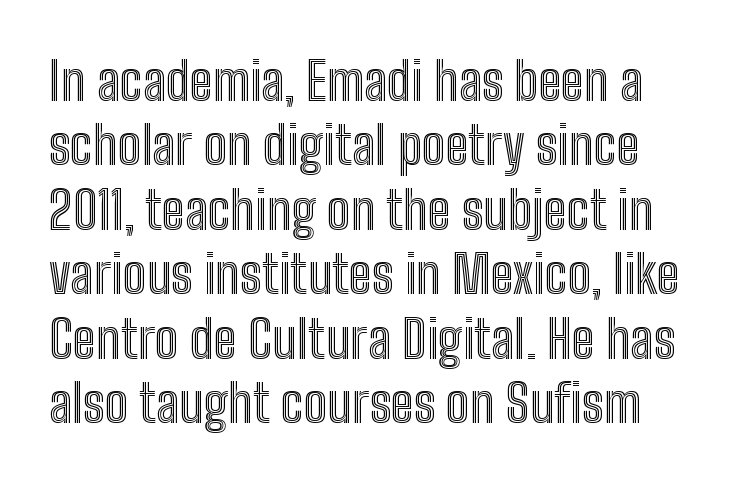
The image shows 52 px condensed type, upright; set line spacing 1.24x, normal letter spacing, not underlined; a medium x-height.
